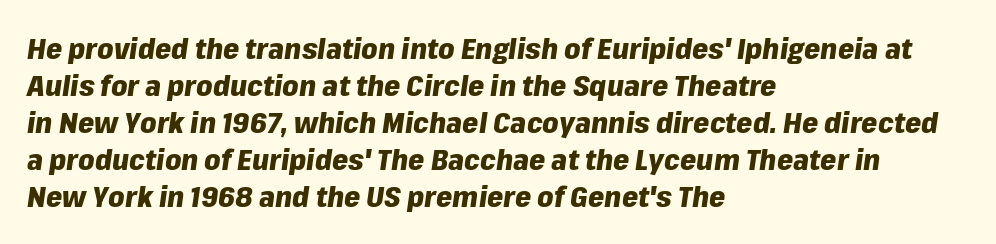
Look at the tracking — it's just the regular setting, nothing added. Character widths vary here, with narrow letters taking less room than wide ones. Reading down the column, the eye jumps a familiar distance to each next line. Weight: bold.
